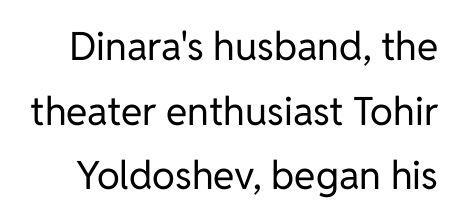
{"serif": "no", "italic": "no", "bold": "no", "weight": "regular", "width": "normal", "stroke_contrast": "low", "x_height": "medium", "monospaced": "no", "underline": "no", "line_spacing": "normal", "line_spacing_ratio": 1.66, "letter_spacing": "normal", "letter_spacing_em": 0.0, "glyph_px": 39}
